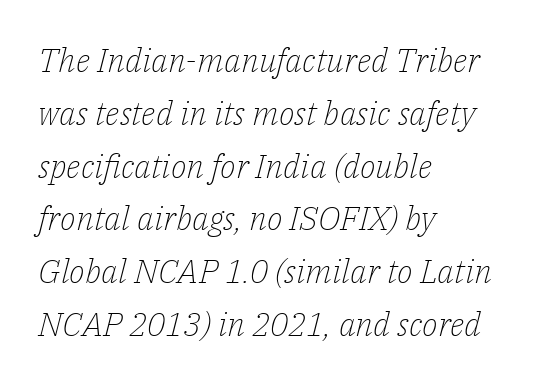
{"serif": "yes", "italic": "yes", "lean": "right", "slant_degrees": 14, "bold": "no", "weight": "light", "width": "normal", "stroke_contrast": "low", "x_height": "medium", "monospaced": "no", "underline": "no", "align": "left", "line_spacing": "normal", "line_spacing_ratio": 1.6, "letter_spacing": "normal", "letter_spacing_em": 0.0, "glyph_px": 33}
